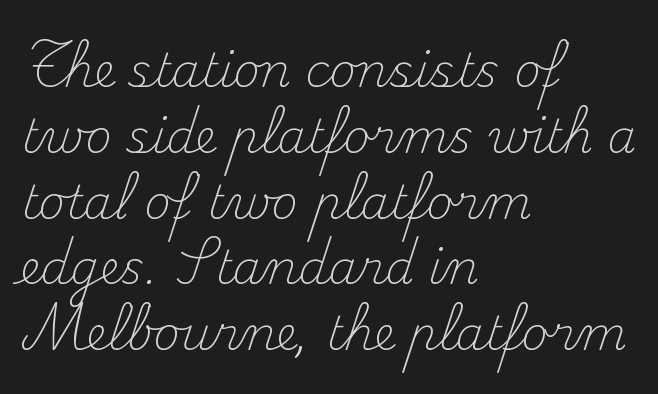
{"serif": "yes", "bold": "no", "weight": "light", "width": "normal", "stroke_contrast": "medium", "x_height": "small", "monospaced": "no", "underline": "no", "align": "left", "line_spacing": "normal", "line_spacing_ratio": 1.43, "letter_spacing": "normal", "letter_spacing_em": 0.0, "glyph_px": 46}
